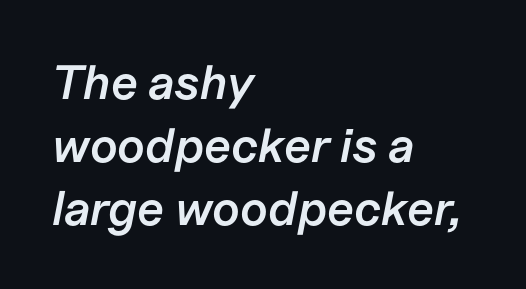
The image shows 48 px semibold type, italic (leaning right); set left-aligned, normal line spacing (1.31x), normal letter spacing, not underlined; low stroke contrast and a medium x-height.
